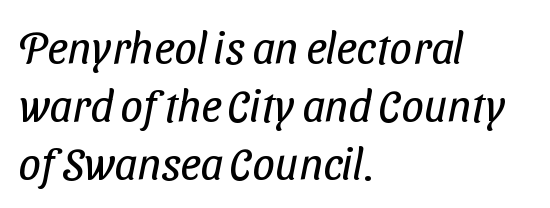
Students, note that the glyphs here touch the page at normal intervals. The string is rendered with underlining switched off. The rendering uses natural spacing where letterforms have individual widths. Look at the bottom of the vertical strokes: they stop flat, with no serifs. Weight: in the light-to-regular range.
